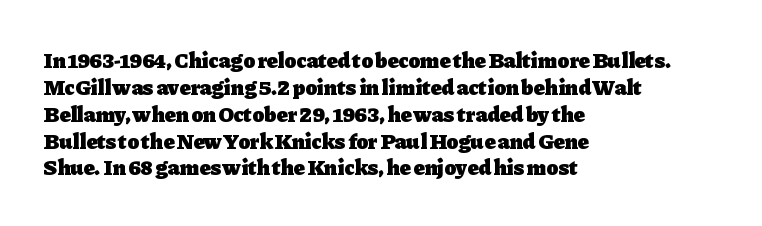
Q: Is the text bold? A: Yes.
Q: Is the text italic (slanted)? A: No, it is upright.
Q: Is the text underlined? A: No.
Q: How is the paragraph aligned? A: Left-aligned.
Q: Is the spacing between letters normal or unusually wide? A: Normal.
